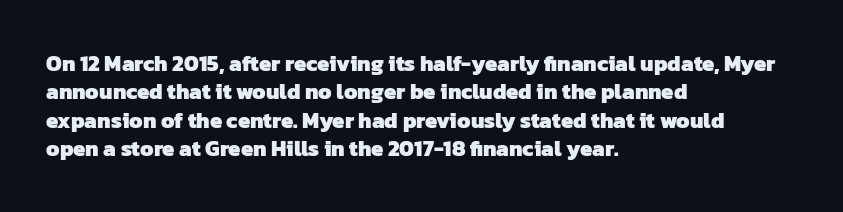
{"bold": "yes", "underline": "no", "align": "left", "line_spacing": "normal", "line_spacing_ratio": 1.29, "letter_spacing": "normal", "letter_spacing_em": 0.0, "glyph_px": 22}
